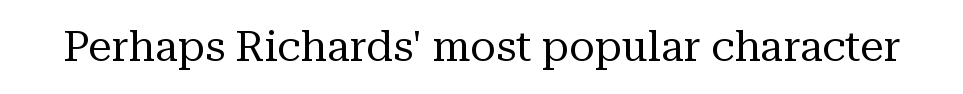
Q: Is the text bold? A: No.
Q: Is the text italic (slanted)? A: No, it is upright.
Q: Is the typeface a serif or a sans-serif typeface? A: Serif.
Q: Is the text underlined? A: No.
Q: Is the spacing between letters normal or unusually wide? A: Normal.
Q: Width (condensed, normal, or wide)? A: Normal.
Q: Stroke contrast? A: Medium.
Q: x-height? A: Medium.
Q: Monospaced? A: No.
